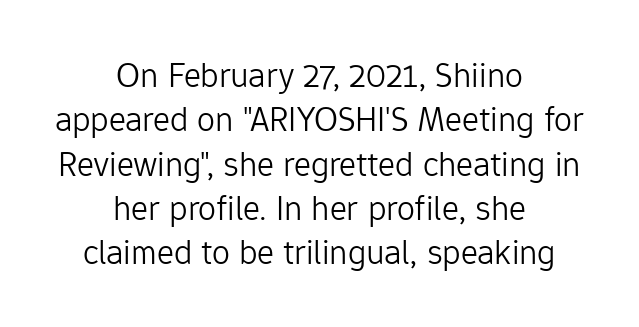
Q: Is the text bold? A: No.
Q: Is the text italic (slanted)? A: No, it is upright.
Q: Is the typeface a serif or a sans-serif typeface? A: Sans-serif.
Q: Is the text underlined? A: No.
Q: How is the paragraph aligned? A: Centered.
Q: Is the spacing between letters normal or unusually wide? A: Normal.
Q: Width (condensed, normal, or wide)? A: Normal.
Q: Stroke contrast? A: Low.
Q: x-height? A: Medium.
Q: Monospaced? A: No.
